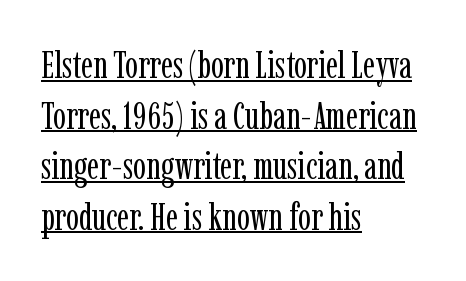
Q: Is the text bold? A: No.
Q: Is the text italic (slanted)? A: No, it is upright.
Q: Is the typeface a serif or a sans-serif typeface? A: Serif.
Q: Is the text underlined? A: Yes.
Q: How is the paragraph aligned? A: Left-aligned.
Q: Is the spacing between letters normal or unusually wide? A: Normal.
Q: Is the spacing between lines tight, normal or loose? A: Normal.
Q: Width (condensed, normal, or wide)? A: Condensed.
Q: Stroke contrast? A: Low.
Q: x-height? A: Medium.
Q: Monospaced? A: No.
